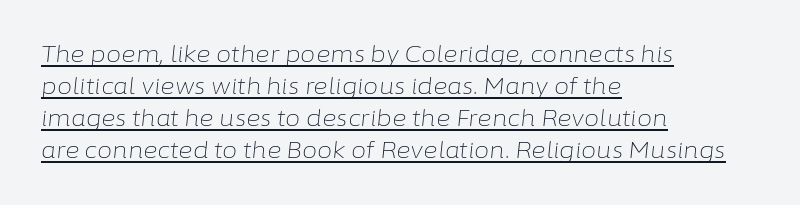
{"italic": "yes", "lean": "right", "slant_degrees": 6, "bold": "no", "underline": "yes", "align": "left", "line_spacing": "normal", "line_spacing_ratio": 1.45, "letter_spacing": "normal", "letter_spacing_em": 0.0, "glyph_px": 22}
